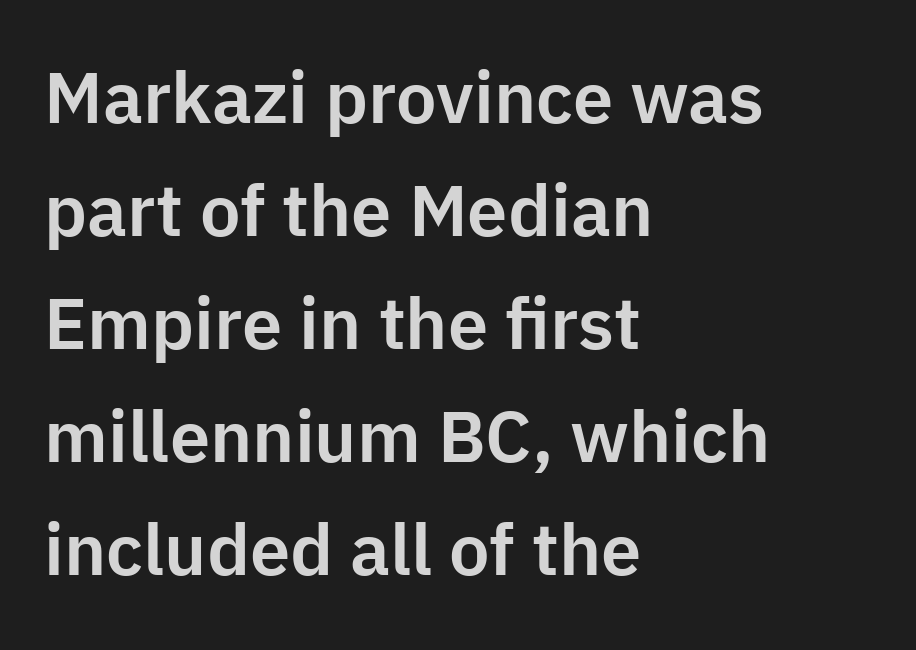
Q: Is the text italic (slanted)? A: No, it is upright.
Q: Is the typeface a serif or a sans-serif typeface? A: Sans-serif.
Q: Is the text underlined? A: No.
Q: How is the paragraph aligned? A: Left-aligned.
Q: Is the spacing between letters normal or unusually wide? A: Normal.
Q: Is the spacing between lines tight, normal or loose? A: Normal.
Q: Width (condensed, normal, or wide)? A: Normal.
Q: Stroke contrast? A: Low.
Q: x-height? A: Medium.
Q: Monospaced? A: No.
